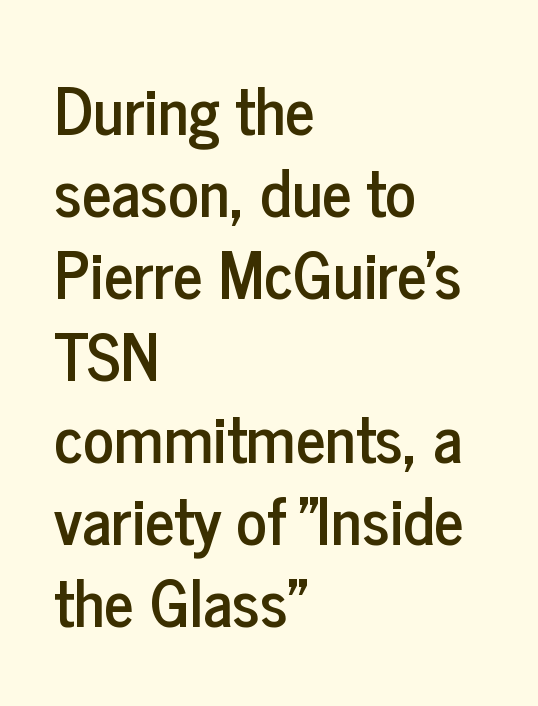
The image shows 64 px condensed sans-serif type, upright; set left-aligned, normal line spacing (1.28x), normal letter spacing, not underlined; low stroke contrast and a medium x-height.
